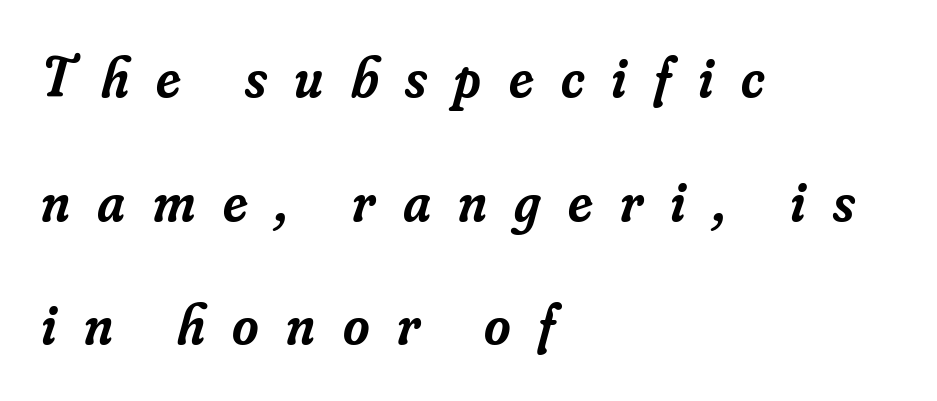
The image shows 57 px semibold serif type, italic (leaning right); set left-aligned, loose line spacing (2.17x), unusually wide letter spacing (+0.48 em), not underlined; low stroke contrast and a small x-height.
